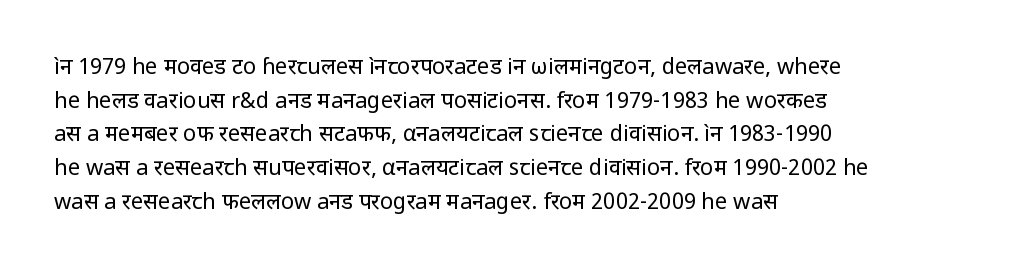
The image shows 22 px text type, upright; set left-aligned, normal line spacing (1.53x), normal letter spacing, not underlined.
